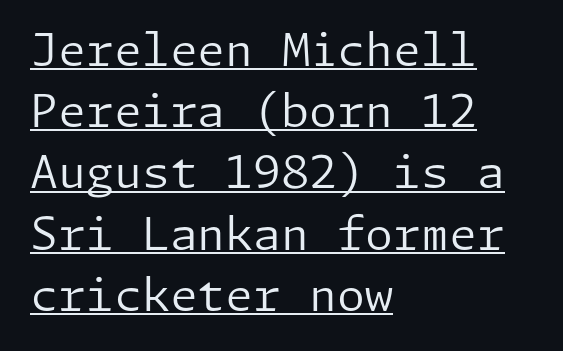
{"serif": "no", "italic": "no", "bold": "no", "weight": "regular", "width": "normal", "stroke_contrast": "low", "x_height": "medium", "underline": "yes", "align": "left", "line_spacing": "normal", "line_spacing_ratio": 1.36, "letter_spacing": "normal", "letter_spacing_em": 0.0, "glyph_px": 45}
